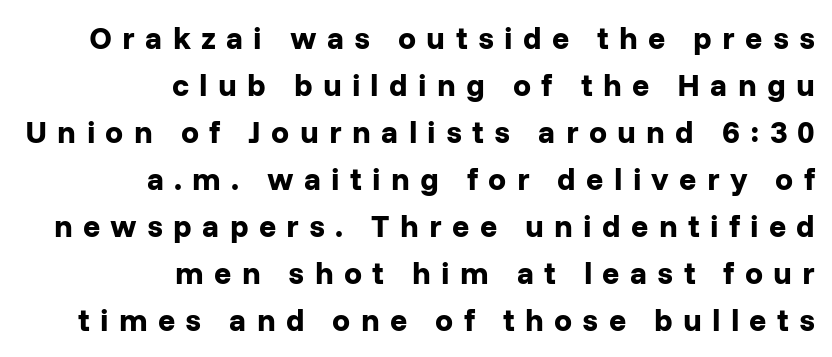
Regular leading. These lines stack with their right ends in a neat column. Think of a printed novel: that variable character pitch is what you see here. Every letter is thick-stroked: bold, no question. The letterforms stand isolated, each surrounded by extra space. Letterform terminals end flat and unadorned throughout the passage.
